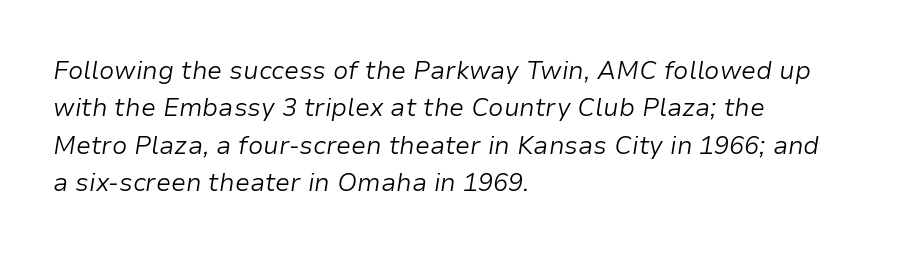
Observe the ordinary spacing: letters are neighbours, not strangers. The space directly below the letters is spotless. Line starts are locked; line ends wander. The letters look calm and open, with moderate or lighter stems. The text carries the slant typical of an italic or oblique font. The space between consecutive lines is moderate.
